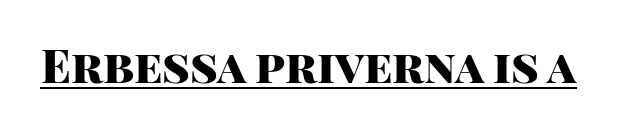
{"serif": "no", "italic": "no", "bold": "yes", "weight": "heavy", "width": "normal", "stroke_contrast": "high", "x_height": "large", "monospaced": "no", "underline": "yes", "letter_spacing": "normal", "letter_spacing_em": 0.0, "glyph_px": 46}
